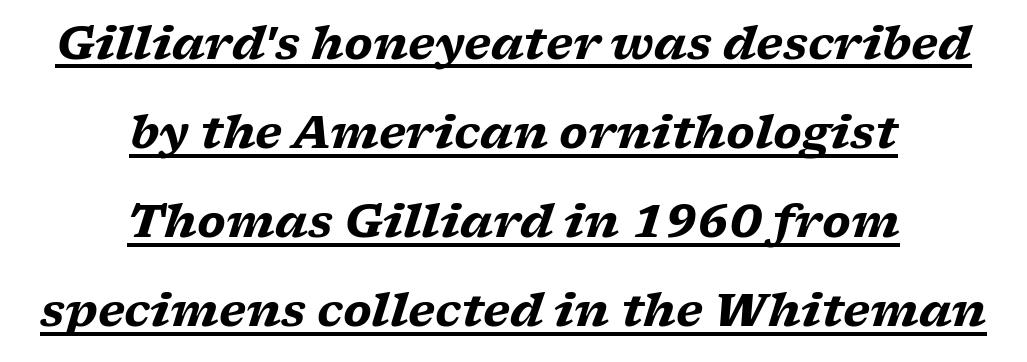
The image shows 45 px heavy, wide serif type, italic (leaning right); set centered, loose line spacing (1.98x), normal letter spacing, underlined; low stroke contrast and a medium x-height.
